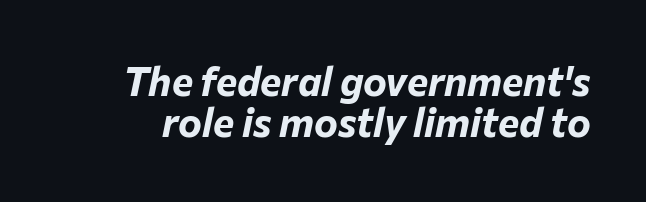
The image shows 40 px bold type, italic (leaning right); set tight line spacing (1.03x), normal letter spacing, not underlined; low stroke contrast and a medium x-height.
